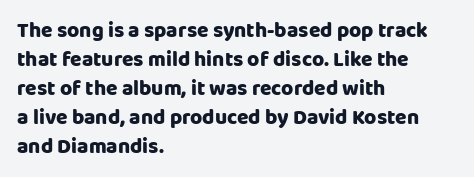
Q: Is the text italic (slanted)? A: No, it is upright.
Q: Is the text underlined? A: No.
Q: How is the paragraph aligned? A: Left-aligned.
Q: Is the spacing between letters normal or unusually wide? A: Normal.
Q: Is the spacing between lines tight, normal or loose? A: Normal.
